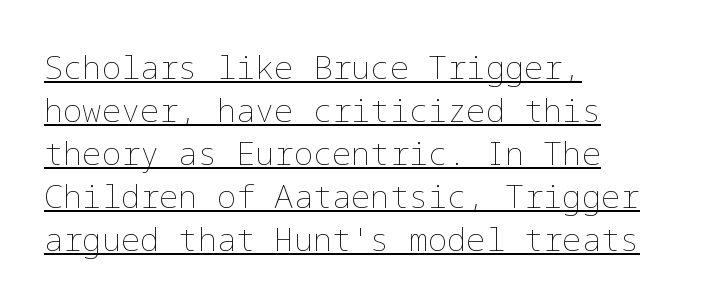
Q: Is the text bold? A: No.
Q: Is the text italic (slanted)? A: No, it is upright.
Q: Is the text underlined? A: Yes.
Q: How is the paragraph aligned? A: Left-aligned.
Q: Is the spacing between letters normal or unusually wide? A: Normal.
Q: Is the spacing between lines tight, normal or loose? A: Normal.
Q: Width (condensed, normal, or wide)? A: Normal.
Q: Stroke contrast? A: Low.
Q: x-height? A: Medium.
